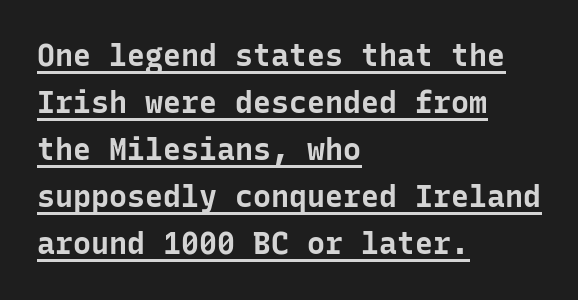
Q: Is the text bold? A: Yes.
Q: Is the text italic (slanted)? A: No, it is upright.
Q: Is the typeface a serif or a sans-serif typeface? A: Sans-serif.
Q: Is the text underlined? A: Yes.
Q: How is the paragraph aligned? A: Left-aligned.
Q: Is the spacing between letters normal or unusually wide? A: Normal.
Q: Is the spacing between lines tight, normal or loose? A: Normal.
Q: Width (condensed, normal, or wide)? A: Normal.
Q: Stroke contrast? A: Low.
Q: x-height? A: Medium.
Q: Monospaced? A: Yes.
